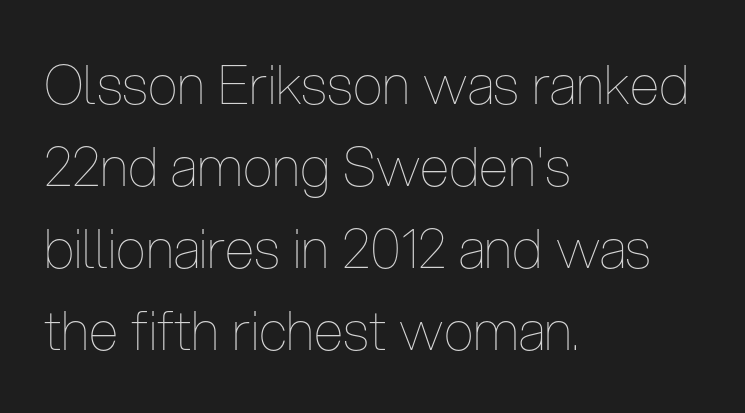
{"italic": "no", "bold": "no", "weight": "thin", "width": "condensed", "stroke_contrast": "low", "x_height": "medium", "monospaced": "no", "underline": "no", "align": "left", "line_spacing": "normal", "line_spacing_ratio": 1.52, "letter_spacing": "normal", "letter_spacing_em": 0.0, "glyph_px": 54}
